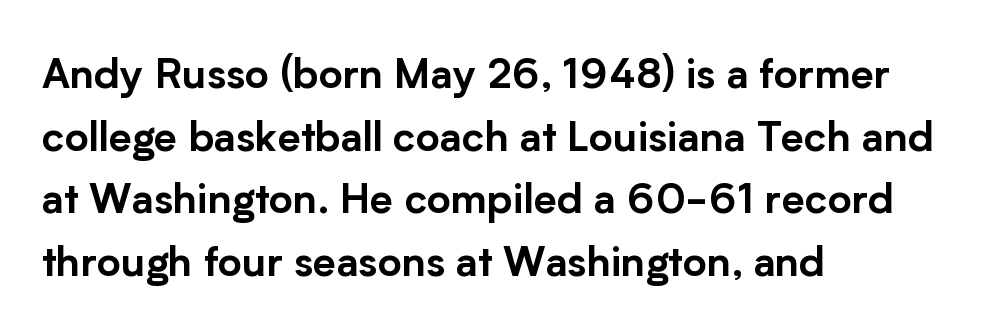
Q: Is the text italic (slanted)? A: No, it is upright.
Q: Is the typeface a serif or a sans-serif typeface? A: Sans-serif.
Q: Is the text underlined? A: No.
Q: How is the paragraph aligned? A: Left-aligned.
Q: Is the spacing between letters normal or unusually wide? A: Normal.
Q: Is the spacing between lines tight, normal or loose? A: Normal.
Q: Width (condensed, normal, or wide)? A: Normal.
Q: Stroke contrast? A: Low.
Q: x-height? A: Medium.
Q: Monospaced? A: No.
